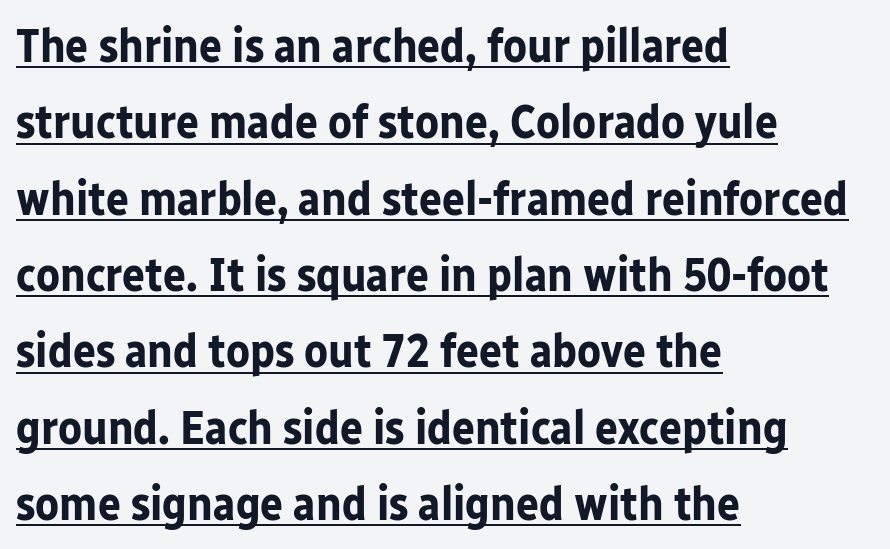
Q: Is the text bold? A: Yes.
Q: Is the text italic (slanted)? A: No, it is upright.
Q: Is the typeface a serif or a sans-serif typeface? A: Sans-serif.
Q: Is the text underlined? A: Yes.
Q: How is the paragraph aligned? A: Left-aligned.
Q: Is the spacing between letters normal or unusually wide? A: Normal.
Q: Is the spacing between lines tight, normal or loose? A: Normal.
Q: Width (condensed, normal, or wide)? A: Normal.
Q: Stroke contrast? A: Low.
Q: x-height? A: Medium.
Q: Monospaced? A: No.
